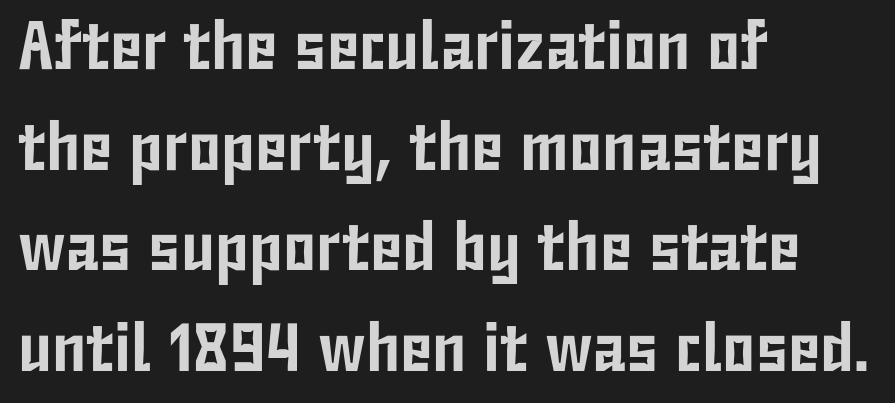
{"serif": "no", "italic": "no", "width": "condensed", "stroke_contrast": "low", "x_height": "medium", "monospaced": "no", "underline": "no", "align": "left", "line_spacing": "normal", "line_spacing_ratio": 1.48, "letter_spacing": "normal", "letter_spacing_em": 0.0, "glyph_px": 68}
